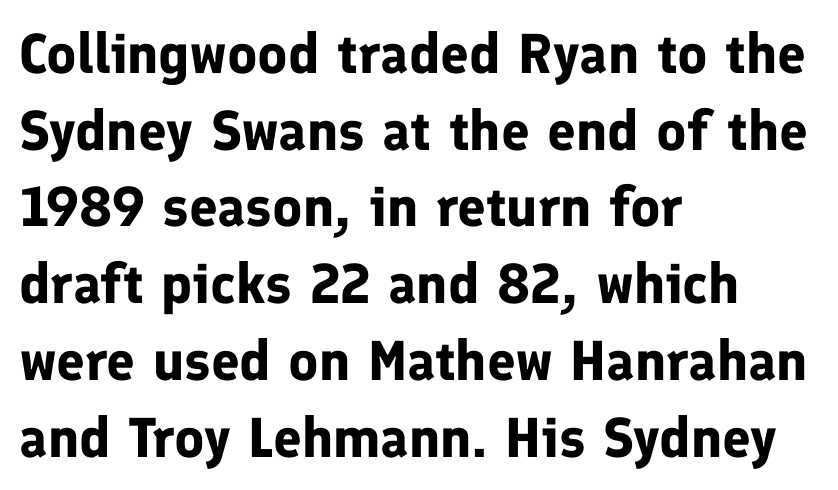
{"serif": "no", "italic": "no", "bold": "yes", "weight": "bold", "width": "normal", "stroke_contrast": "low", "x_height": "medium", "monospaced": "no", "underline": "no", "align": "left", "line_spacing": "normal", "line_spacing_ratio": 1.37, "letter_spacing": "normal", "letter_spacing_em": 0.0, "glyph_px": 56}
